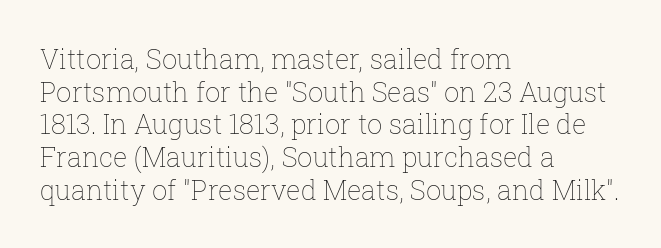
{"italic": "no", "bold": "no", "underline": "no", "align": "left", "line_spacing_ratio": 1.21, "letter_spacing": "normal", "letter_spacing_em": 0.0, "glyph_px": 27}
